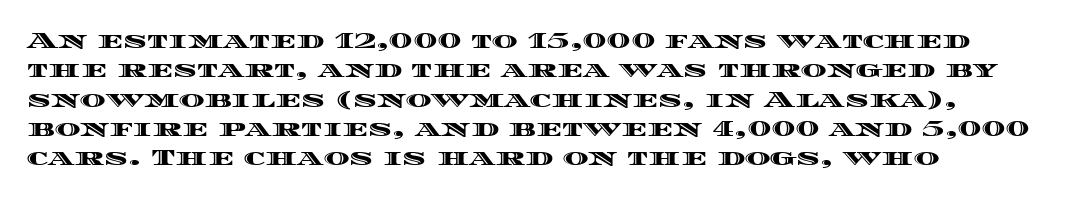
The image shows 22 px text type, upright; set normal line spacing (1.33x), normal letter spacing, not underlined.
